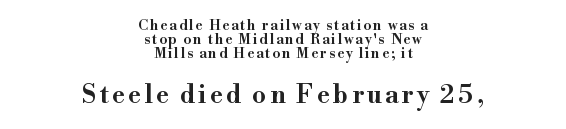
Q: Is the text italic (slanted)? A: No, it is upright.
Q: Is the text underlined? A: No.
Q: How is the paragraph aligned? A: Centered.
Q: Is the spacing between lines tight, normal or loose? A: Tight.
Q: Which block of text is set in a larger size, the first (top) or the second (bottom)? A: The second (bottom) one.
